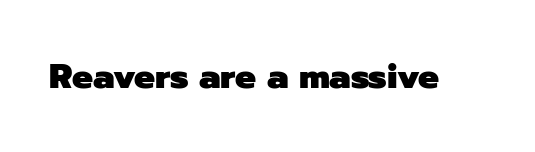
The image shows 35 px heavy sans-serif type, upright; set normal letter spacing, not underlined; low stroke contrast and a medium x-height.
